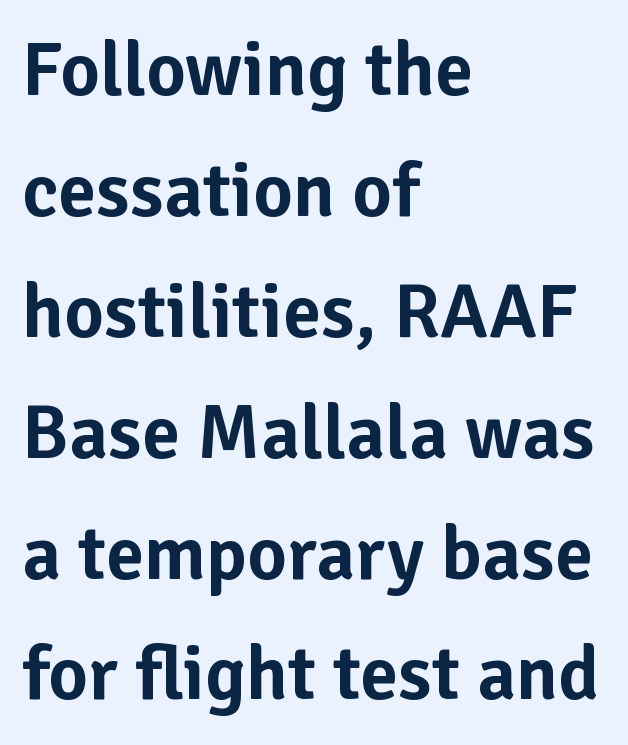
The image shows 77 px sans-serif type, upright; set left-aligned, normal line spacing (1.57x), normal letter spacing, not underlined; low stroke contrast and a medium x-height.
